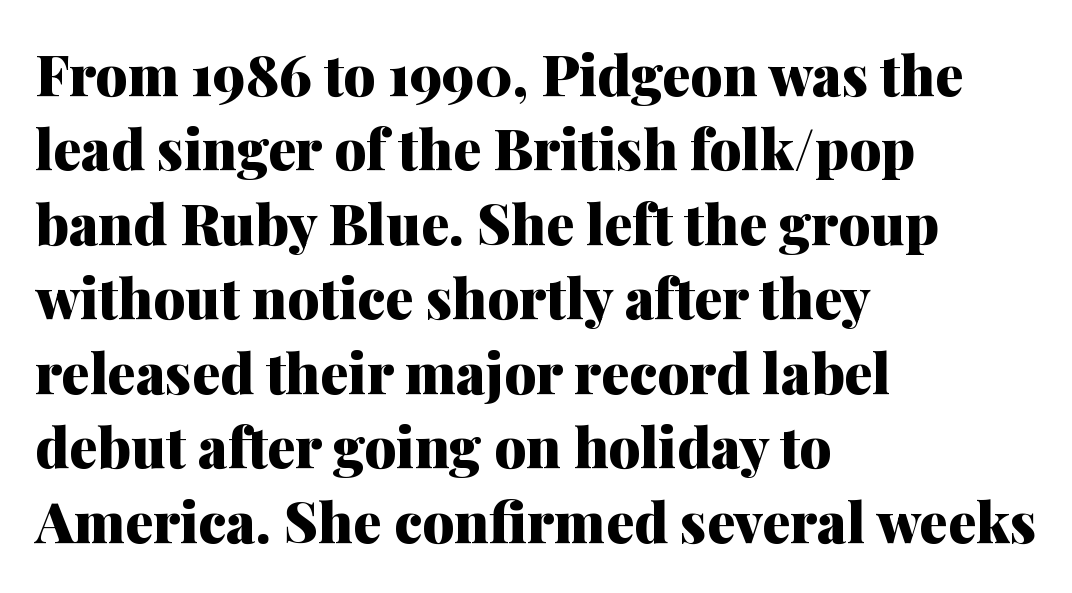
How would I describe the line gaps? Plain and ordinary. Is this a fixed-width face? No — the glyphs have proportional, varying widths. How are the letters spaced? Ordinarily, with no added tracking. The font is running at its bold setting.
